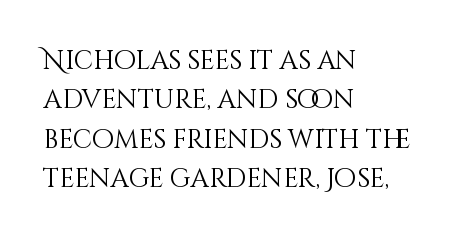
Q: Is the text bold? A: No.
Q: Is the text italic (slanted)? A: No, it is upright.
Q: Is the text underlined? A: No.
Q: How is the paragraph aligned? A: Left-aligned.
Q: Is the spacing between letters normal or unusually wide? A: Normal.
Q: Is the spacing between lines tight, normal or loose? A: Normal.
